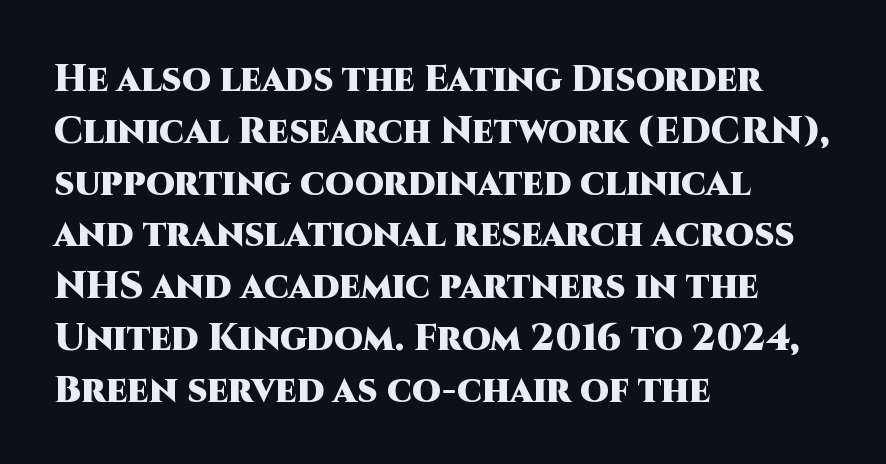
Q: Is the text bold? A: Yes.
Q: Is the text italic (slanted)? A: No, it is upright.
Q: Is the typeface a serif or a sans-serif typeface? A: Sans-serif.
Q: Is the text underlined? A: No.
Q: How is the paragraph aligned? A: Left-aligned.
Q: Is the spacing between letters normal or unusually wide? A: Normal.
Q: Is the spacing between lines tight, normal or loose? A: Normal.
Q: Width (condensed, normal, or wide)? A: Normal.
Q: Stroke contrast? A: High.
Q: x-height? A: Large.
Q: Monospaced? A: No.
